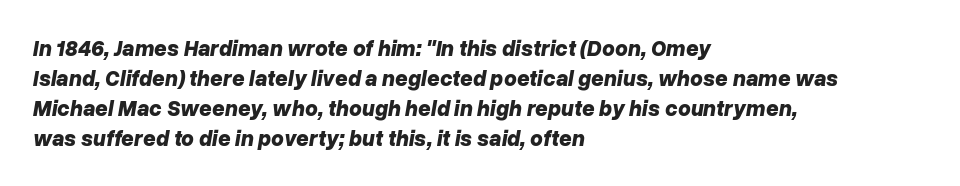
The image shows 22 px bold type, italic (leaning right); set left-aligned, normal line spacing (1.37x), normal letter spacing, not underlined.
